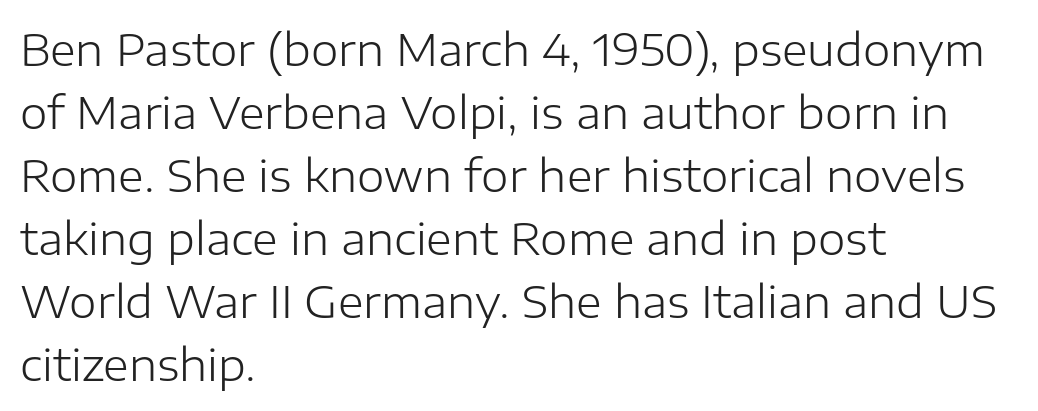
{"serif": "no", "italic": "no", "bold": "no", "weight": "light", "width": "normal", "stroke_contrast": "low", "x_height": "medium", "monospaced": "no", "underline": "no", "align": "left", "line_spacing": "normal", "line_spacing_ratio": 1.43, "letter_spacing": "normal", "letter_spacing_em": 0.0, "glyph_px": 44}
